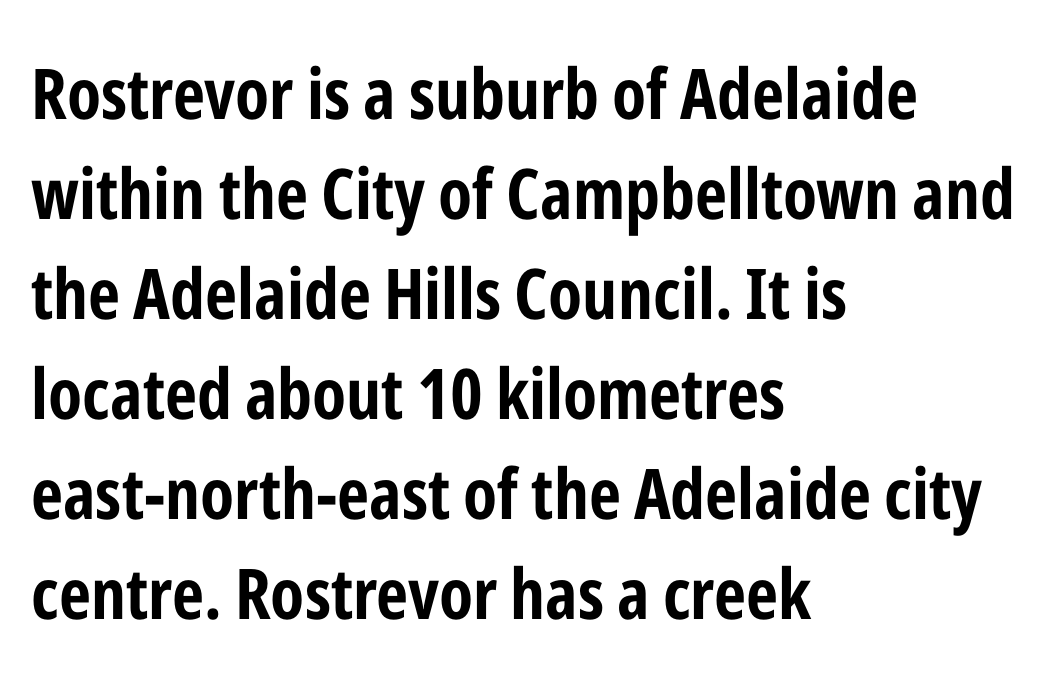
Q: Is the text bold? A: Yes.
Q: Is the text italic (slanted)? A: No, it is upright.
Q: Is the typeface a serif or a sans-serif typeface? A: Sans-serif.
Q: Is the text underlined? A: No.
Q: How is the paragraph aligned? A: Left-aligned.
Q: Is the spacing between letters normal or unusually wide? A: Normal.
Q: Is the spacing between lines tight, normal or loose? A: Normal.
Q: Width (condensed, normal, or wide)? A: Condensed.
Q: Stroke contrast? A: Low.
Q: x-height? A: Medium.
Q: Monospaced? A: No.
